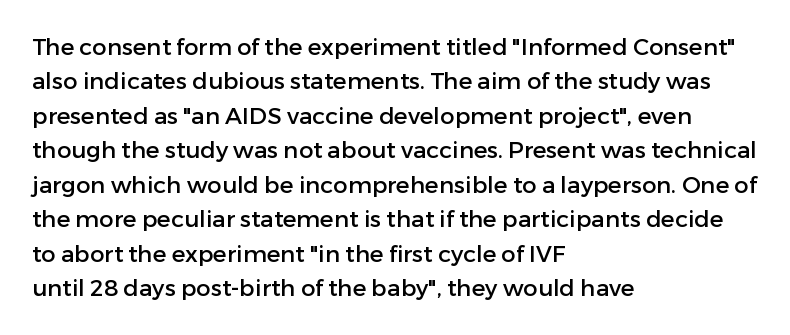
Q: Is the text italic (slanted)? A: No, it is upright.
Q: Is the text underlined? A: No.
Q: How is the paragraph aligned? A: Left-aligned.
Q: Is the spacing between letters normal or unusually wide? A: Normal.
Q: Is the spacing between lines tight, normal or loose? A: Normal.
